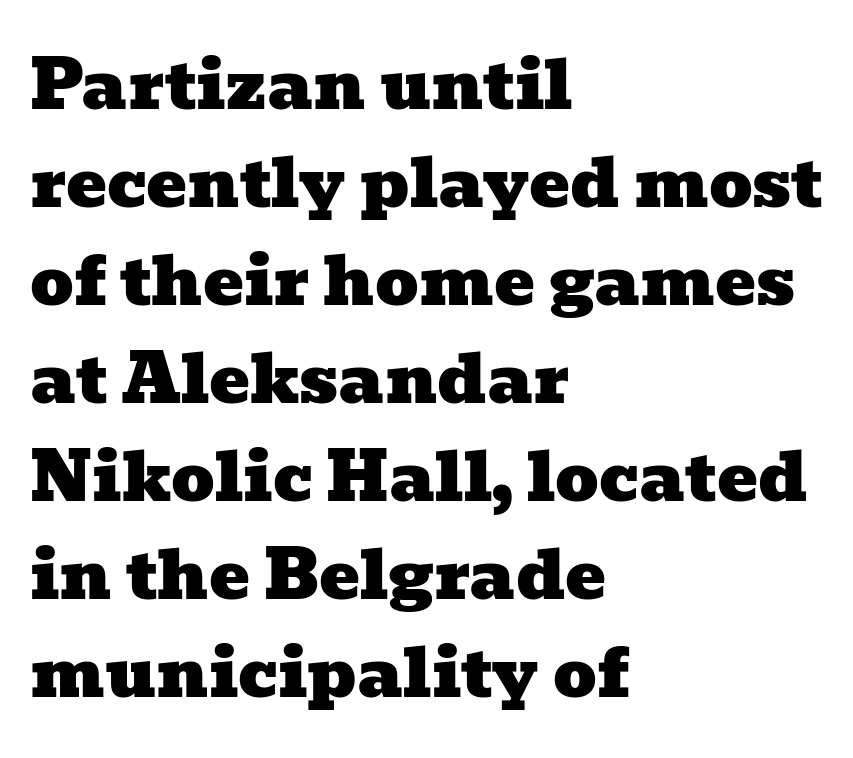
Q: Is the typeface a serif or a sans-serif typeface? A: Serif.
Q: Is the text underlined? A: No.
Q: How is the paragraph aligned? A: Left-aligned.
Q: Is the spacing between letters normal or unusually wide? A: Normal.
Q: Is the spacing between lines tight, normal or loose? A: Normal.
Q: Width (condensed, normal, or wide)? A: Wide.
Q: Stroke contrast? A: Low.
Q: x-height? A: Medium.
Q: Monospaced? A: No.
